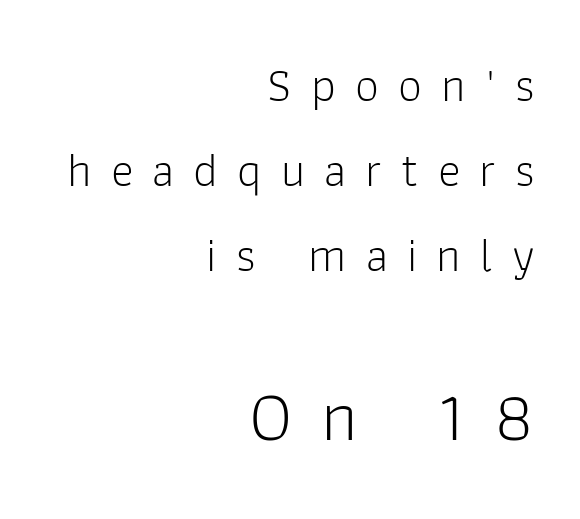
The image shows 72 px light sans-serif type, upright; set right-aligned, line spacing 1.77x, unusually wide letter spacing (+0.4 em), not underlined; the second (bottom) block is 1.5x larger; low stroke contrast and a medium x-height.
